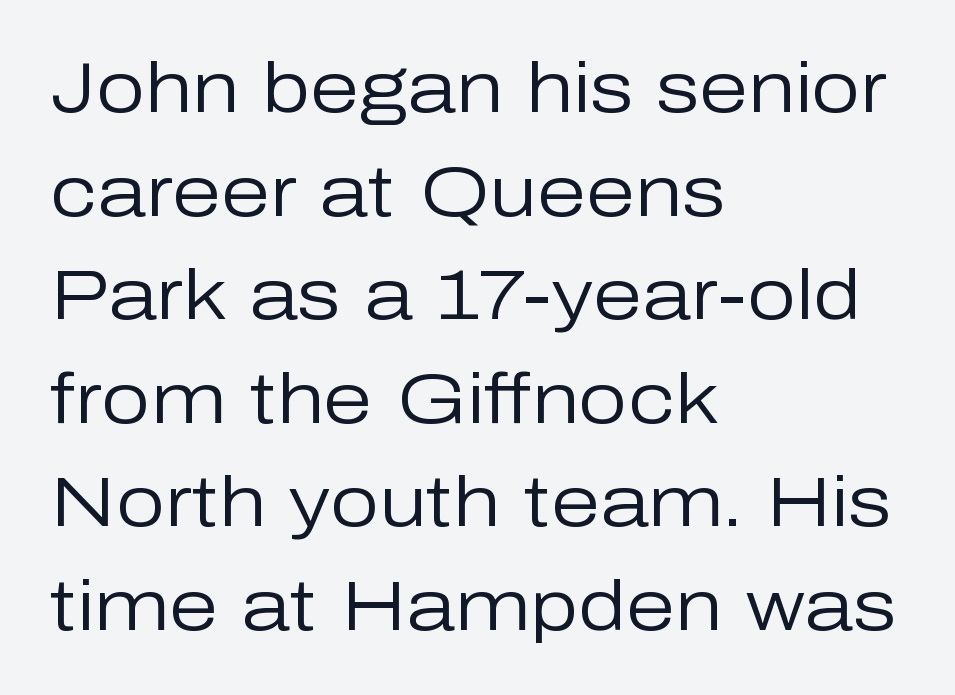
The image shows 70 px regular-weight sans-serif type, upright; set left-aligned, normal line spacing (1.48x), normal letter spacing, not underlined; low stroke contrast and a medium x-height.
